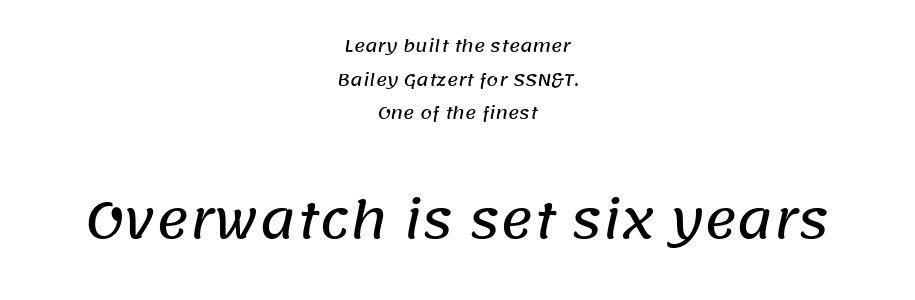
{"serif": "no", "width": "normal", "stroke_contrast": "low", "x_height": "large", "monospaced": "no", "underline": "no", "align": "center", "line_spacing": "loose", "line_spacing_ratio": 1.98, "letter_spacing": "normal", "letter_spacing_em": 0.0, "larger_block": "second", "size_ratio": 2.94, "glyph_px": 50}
